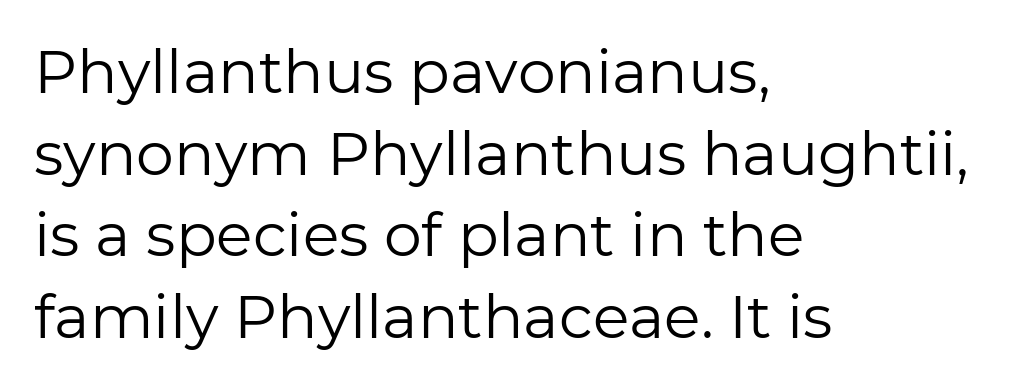
The image shows 60 px regular-weight sans-serif type, upright; set left-aligned, normal line spacing (1.36x), normal letter spacing, not underlined; low stroke contrast and a medium x-height.
